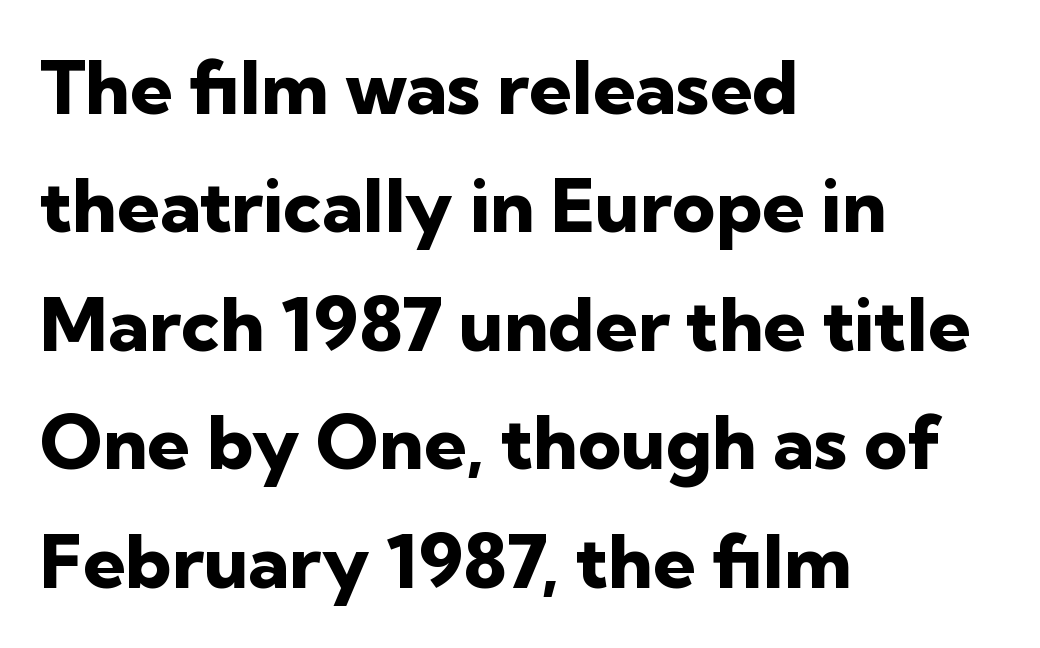
The image shows 75 px heavy sans-serif type, upright; set left-aligned, normal line spacing (1.58x), normal letter spacing, not underlined; low stroke contrast and a medium x-height.
